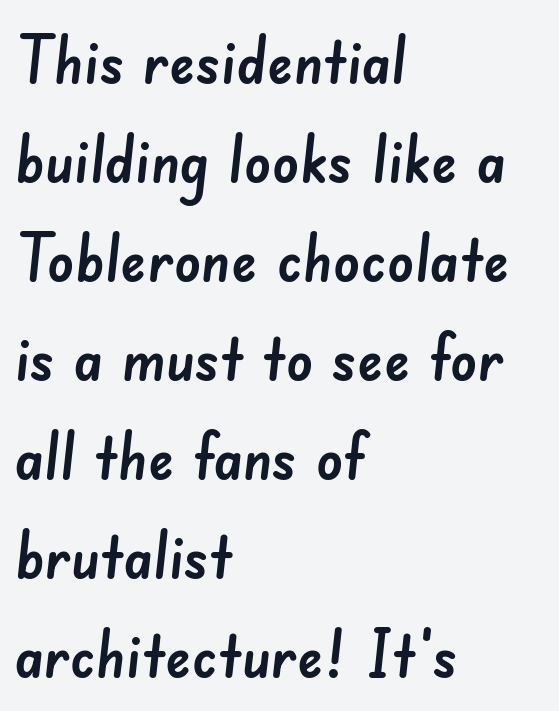
{"serif": "no", "width": "normal", "stroke_contrast": "low", "x_height": "small", "monospaced": "no", "underline": "no", "align": "left", "line_spacing": "normal", "line_spacing_ratio": 1.5, "letter_spacing": "normal", "letter_spacing_em": 0.0, "glyph_px": 66}
